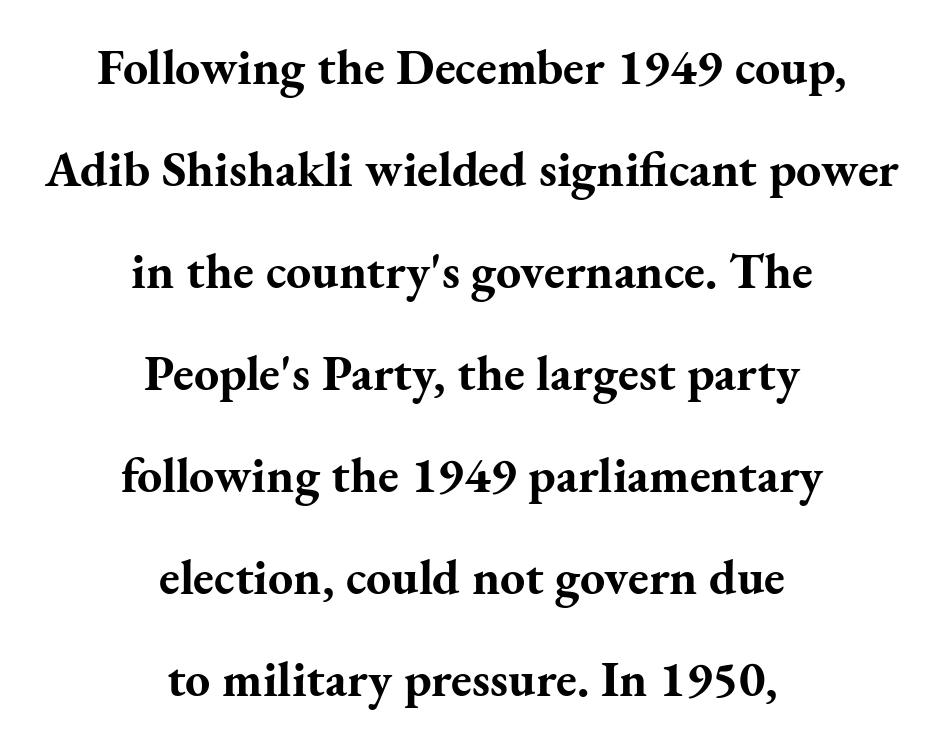
Q: Is the text bold? A: Yes.
Q: Is the text italic (slanted)? A: No, it is upright.
Q: Is the typeface a serif or a sans-serif typeface? A: Serif.
Q: Is the text underlined? A: No.
Q: How is the paragraph aligned? A: Centered.
Q: Is the spacing between letters normal or unusually wide? A: Normal.
Q: Is the spacing between lines tight, normal or loose? A: Loose.
Q: Width (condensed, normal, or wide)? A: Normal.
Q: Stroke contrast? A: Medium.
Q: x-height? A: Small.
Q: Monospaced? A: No.
